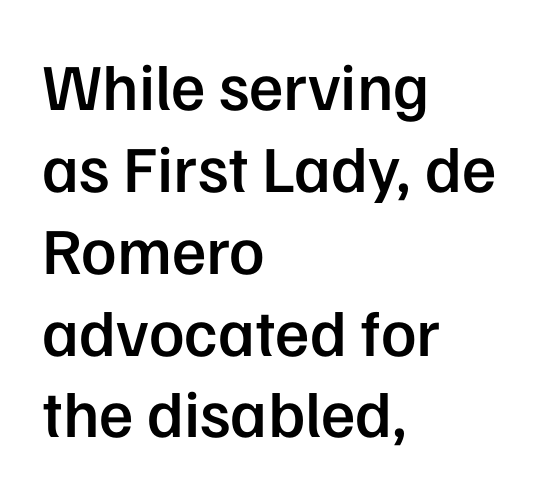
You could not count columns in this text — the font is proportionally spaced. This is roman type, the default non-slanted kind. The setting favours the left margin, as ordinary paragraphs usually do. In terms of letterspacing, this is plain default setting. Type without underlining.
